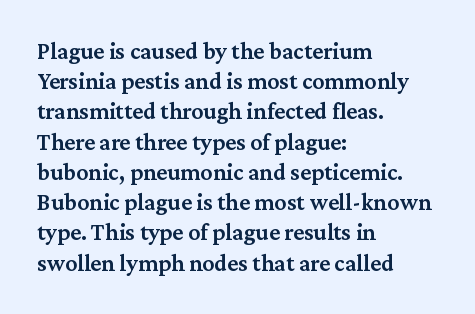
The image shows 24 px text type, upright; set left-aligned, normal line spacing (1.26x), normal letter spacing, not underlined.
